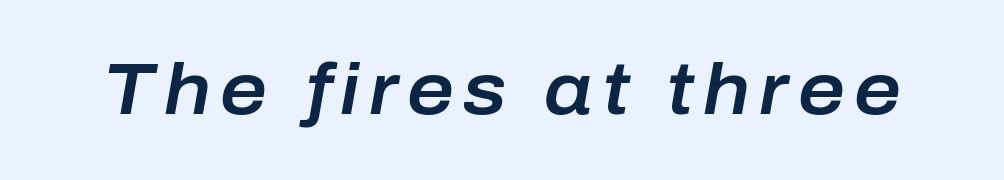
The image shows 72 px text type, italic (leaning right); set not underlined; low stroke contrast and a medium x-height.
